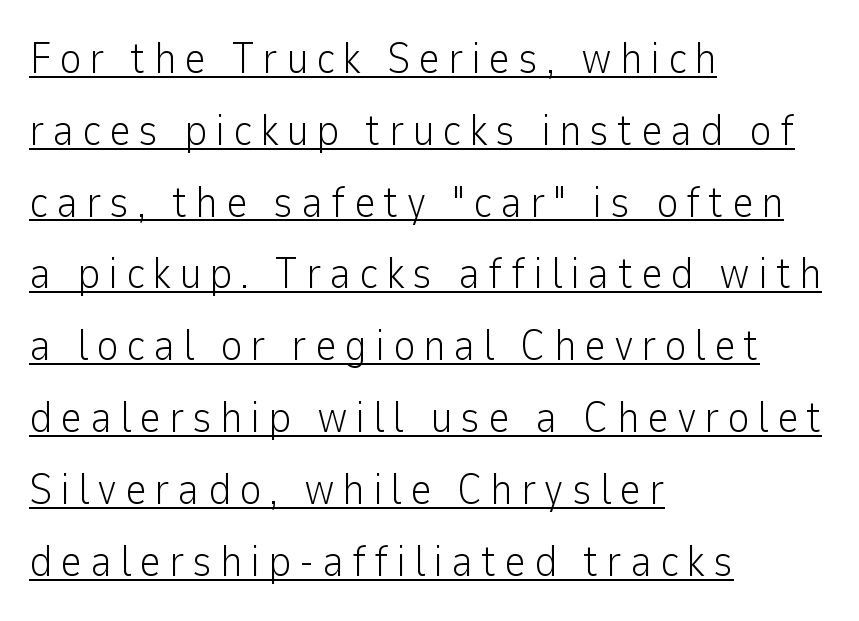
{"serif": "no", "italic": "no", "bold": "no", "weight": "light", "width": "normal", "stroke_contrast": "low", "x_height": "medium", "monospaced": "no", "underline": "yes", "align": "left", "line_spacing": "normal", "line_spacing_ratio": 1.67, "glyph_px": 43}
